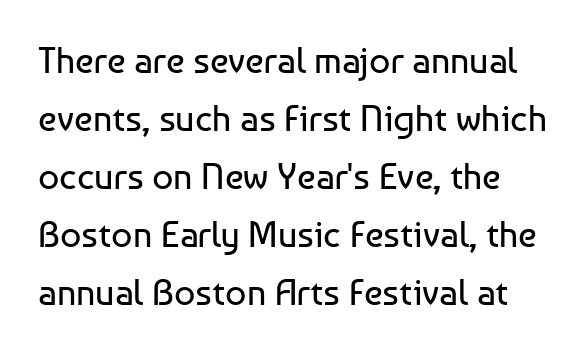
{"serif": "no", "italic": "no", "bold": "no", "weight": "regular", "width": "normal", "stroke_contrast": "low", "x_height": "medium", "monospaced": "no", "underline": "no", "line_spacing": "normal", "line_spacing_ratio": 1.57, "letter_spacing": "normal", "letter_spacing_em": 0.0, "glyph_px": 37}
